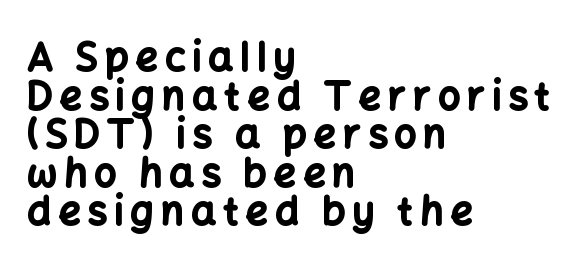
The image shows 39 px bold sans-serif type, upright; set left-aligned, tight line spacing (0.99x), not underlined; low stroke contrast and a medium x-height.
